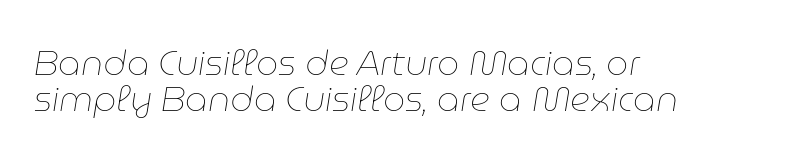
Q: Is the text bold? A: No.
Q: Is the text italic (slanted)? A: Yes, it leans right by about 9 degrees.
Q: Is the text underlined? A: No.
Q: How is the paragraph aligned? A: Left-aligned.
Q: Is the spacing between letters normal or unusually wide? A: Normal.
Q: Is the spacing between lines tight, normal or loose? A: Tight.
Q: Width (condensed, normal, or wide)? A: Normal.
Q: Stroke contrast? A: Low.
Q: x-height? A: Medium.
Q: Monospaced? A: No.
